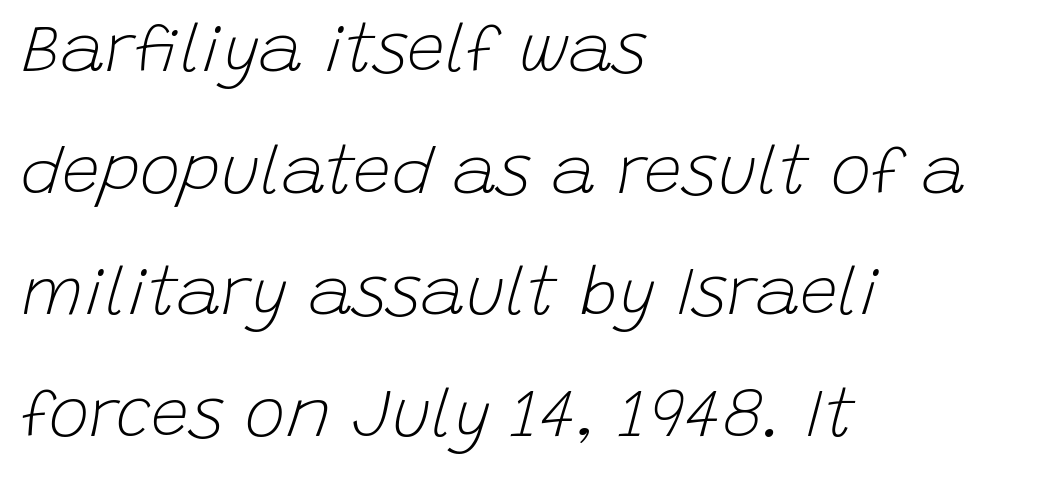
Q: Is the text bold? A: No.
Q: Is the text italic (slanted)? A: Yes, it leans right by about 15 degrees.
Q: Is the text underlined? A: No.
Q: How is the paragraph aligned? A: Left-aligned.
Q: Is the spacing between letters normal or unusually wide? A: Normal.
Q: Width (condensed, normal, or wide)? A: Normal.
Q: Stroke contrast? A: Low.
Q: x-height? A: Large.
Q: Monospaced? A: No.
